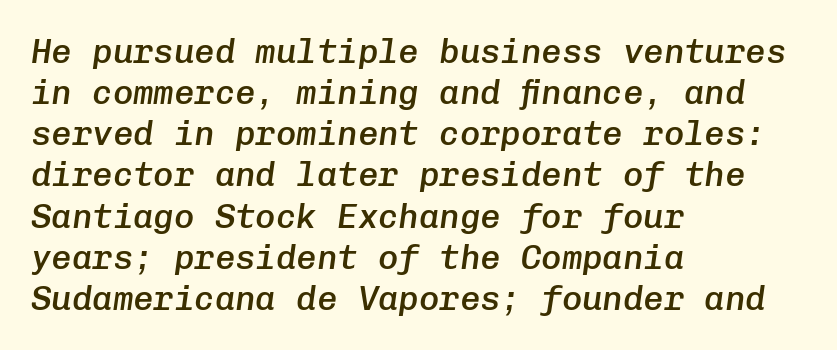
{"italic": "yes", "lean": "right", "slant_degrees": 8, "bold": "semi", "weight": "semibold", "width": "normal", "stroke_contrast": "low", "x_height": "medium", "monospaced": "yes", "underline": "no", "align": "left", "line_spacing_ratio": 1.21, "letter_spacing": "normal", "letter_spacing_em": 0.0, "glyph_px": 34}
